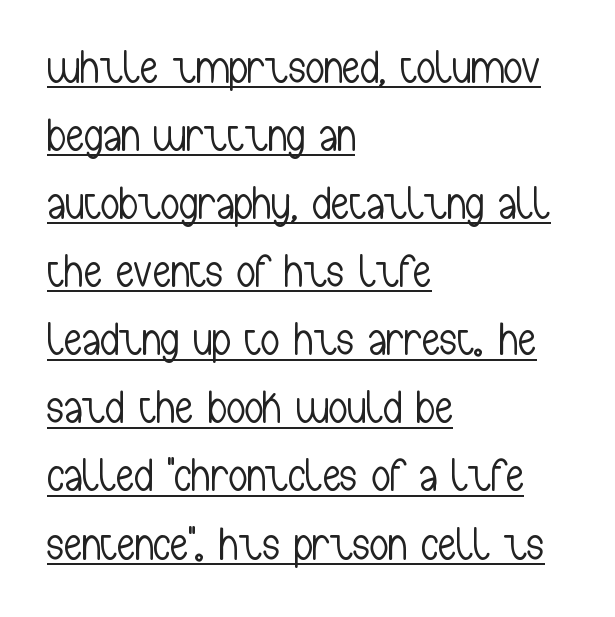
Q: Is the text bold? A: No.
Q: Is the text italic (slanted)? A: No, it is upright.
Q: Is the typeface a serif or a sans-serif typeface? A: Sans-serif.
Q: Is the text underlined? A: Yes.
Q: How is the paragraph aligned? A: Left-aligned.
Q: Is the spacing between letters normal or unusually wide? A: Normal.
Q: Is the spacing between lines tight, normal or loose? A: Normal.
Q: Width (condensed, normal, or wide)? A: Condensed.
Q: Stroke contrast? A: Low.
Q: x-height? A: Medium.
Q: Monospaced? A: No.
